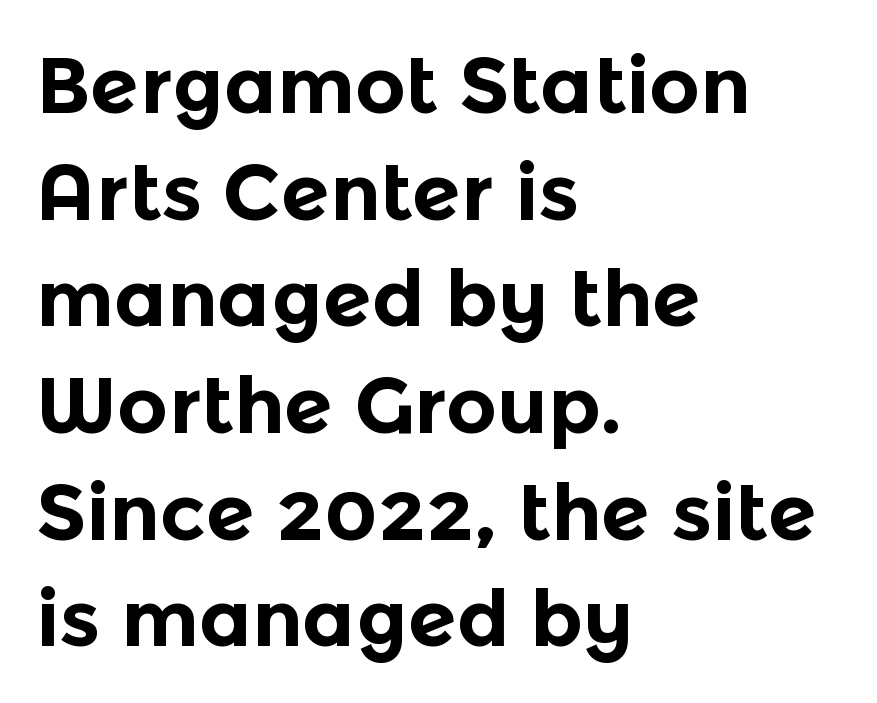
Q: Is the text bold? A: Yes.
Q: Is the text italic (slanted)? A: No, it is upright.
Q: Is the typeface a serif or a sans-serif typeface? A: Sans-serif.
Q: Is the text underlined? A: No.
Q: How is the paragraph aligned? A: Left-aligned.
Q: Is the spacing between letters normal or unusually wide? A: Normal.
Q: Is the spacing between lines tight, normal or loose? A: Normal.
Q: Width (condensed, normal, or wide)? A: Normal.
Q: x-height? A: Medium.
Q: Monospaced? A: No.
